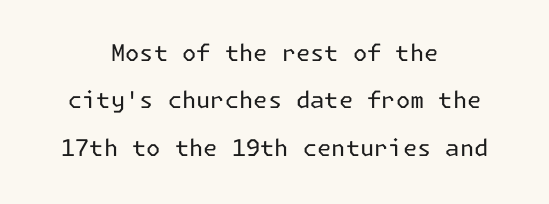
The image shows 23 px text type, upright; set centered, loose line spacing (2.06x), normal letter spacing, not underlined.
